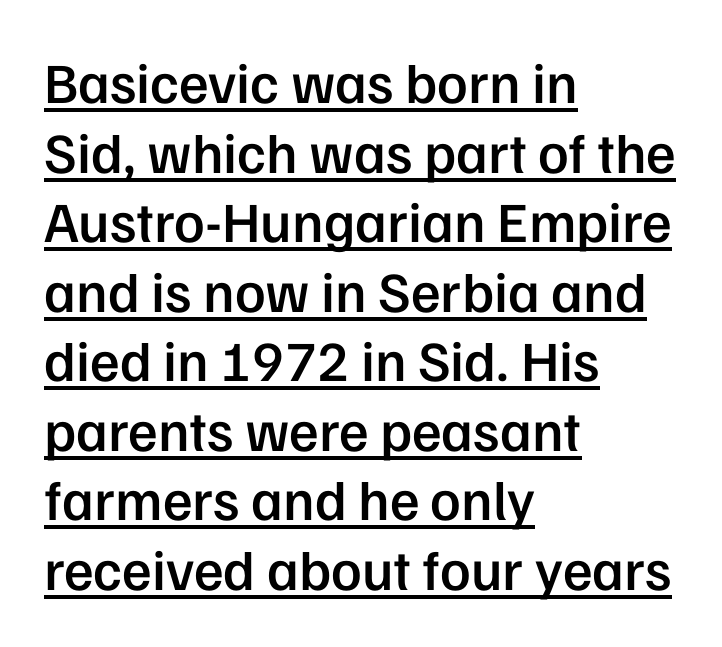
Think of a printed novel: that variable character pitch is what you see here. Glance below the letters and you will spot a drawn line. The typesetting leans somewhat heavy: a semibold. A roman cut, with each character standing at attention.
